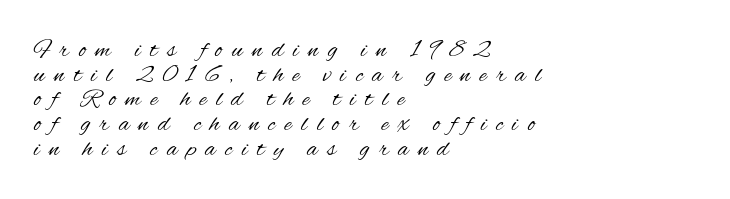
The image shows 25 px text type; set left-aligned, tight line spacing (0.99x), unusually wide letter spacing (+0.38 em), not underlined.
